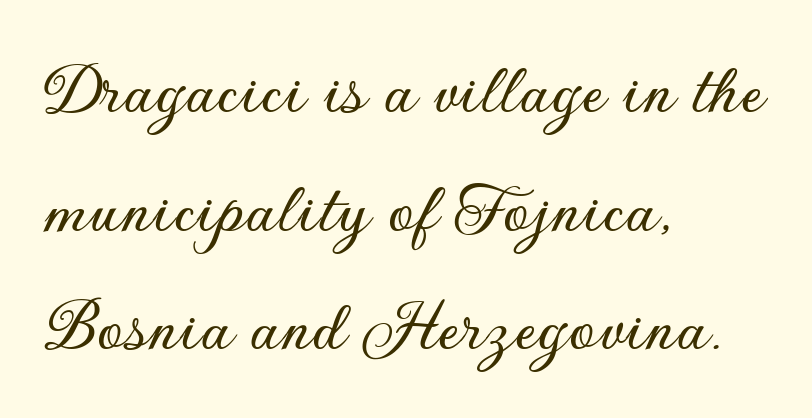
Q: Is the text italic (slanted)? A: Yes.
Q: Is the typeface a serif or a sans-serif typeface? A: Sans-serif.
Q: Is the text underlined? A: No.
Q: How is the paragraph aligned? A: Left-aligned.
Q: Is the spacing between letters normal or unusually wide? A: Normal.
Q: Is the spacing between lines tight, normal or loose? A: Normal.
Q: Width (condensed, normal, or wide)? A: Normal.
Q: Stroke contrast? A: Low.
Q: x-height? A: Small.
Q: Monospaced? A: No.
